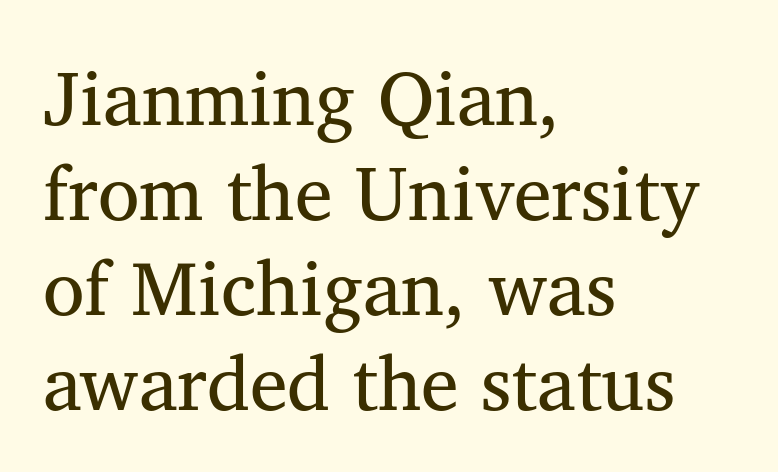
These lines stack with their left ends in a neat column. Yep, those are serifs on the letters. Descender tails drop into unmarked territory. Varying glyph widths throughout — classic text-font behaviour. Vertical strokes here are truly vertical. Vertical spacing — default.
